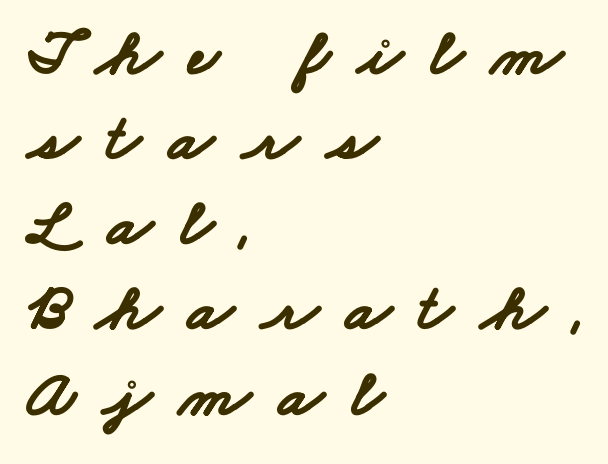
The image shows 66 px bold, wide sans-serif type; set left-aligned, normal line spacing (1.29x), unusually wide letter spacing (+0.42 em), not underlined; low stroke contrast and a small x-height.
